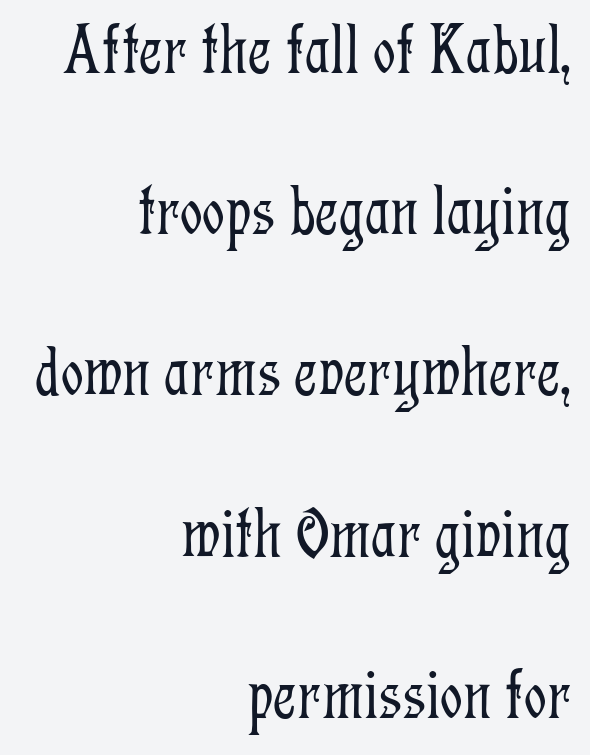
The tracking reads as untouched default to a designer's eye. The text was rendered using a seriffed face with decorative stroke endings. One glance says open: line gaps are wider than usual. Type without underlining. Caption: face not bold, strokes unweighted. Is there any slant? The stems are plumb.
